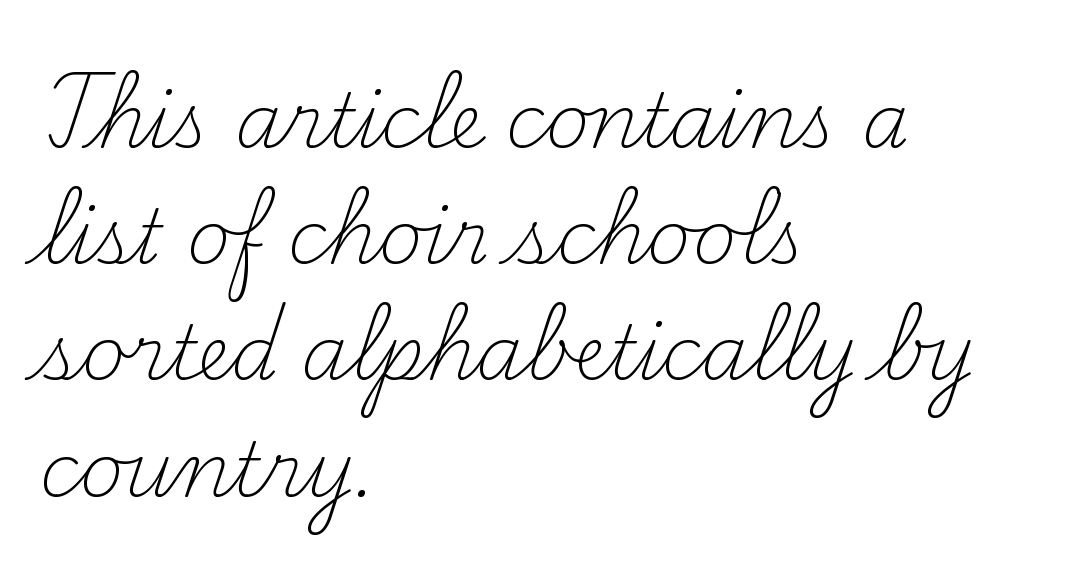
Caption: standard tracking, unaltered. The face used here is proportionally spaced, like ordinary book or web type. Type without underlining. The lines in this sample share a left origin and differ only in where they stop.
